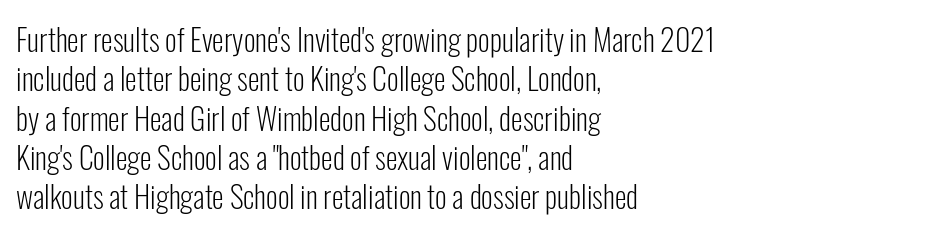
Students, note that the glyphs here touch the page at normal intervals. It's the straight-up-and-down kind of type. No letter is thick-stroked: the sample isn't bold. Typeset ragged right — the left edge is the straight one. Lines of text with bare space underneath.
